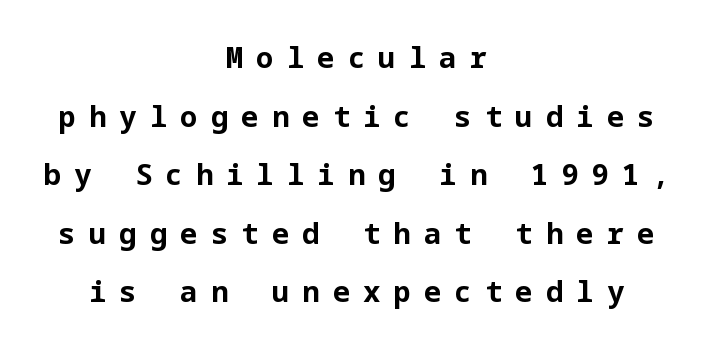
Q: Is the text bold? A: Yes.
Q: Is the text italic (slanted)? A: No, it is upright.
Q: Is the typeface a serif or a sans-serif typeface? A: Sans-serif.
Q: Is the text underlined? A: No.
Q: How is the paragraph aligned? A: Centered.
Q: Is the spacing between letters normal or unusually wide? A: Unusually wide.
Q: Is the spacing between lines tight, normal or loose? A: Loose.
Q: Width (condensed, normal, or wide)? A: Normal.
Q: Stroke contrast? A: Low.
Q: x-height? A: Medium.
